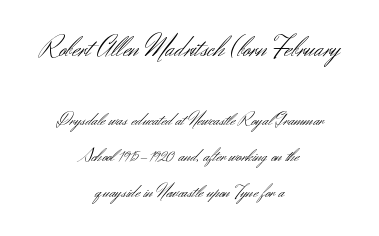
Q: Is the text bold? A: No.
Q: Is the text italic (slanted)? A: Yes.
Q: Is the typeface a serif or a sans-serif typeface? A: Sans-serif.
Q: Is the text underlined? A: No.
Q: How is the paragraph aligned? A: Centered.
Q: Is the spacing between letters normal or unusually wide? A: Normal.
Q: Which block of text is set in a larger size, the first (top) or the second (bottom)? A: The first (top) one.
Q: Width (condensed, normal, or wide)? A: Normal.
Q: Stroke contrast? A: Medium.
Q: x-height? A: Small.
Q: Monospaced? A: No.
